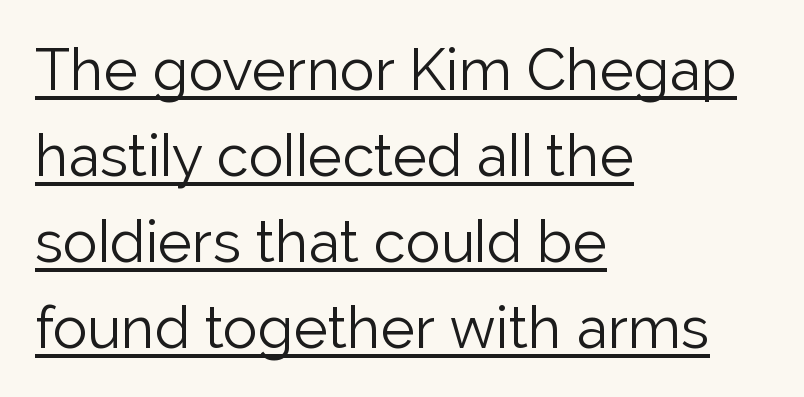
A typesetter would label this face a sans. Every word sits above its own underline. Compared with typical body copy, the letter spacing here is the same. Tall strokes in this sample are plumb rather than angled. Vertical stems look standard width or narrower in stroke. Character widths vary here, with narrow letters taking less room than wide ones.
